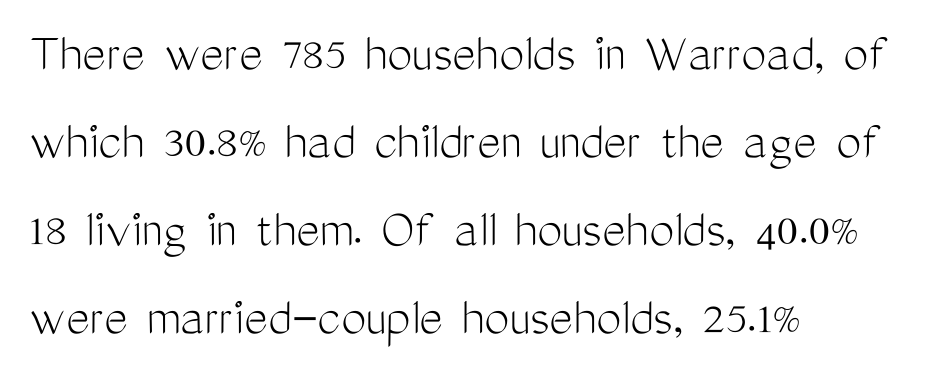
Q: Is the text bold? A: No.
Q: Is the text italic (slanted)? A: No, it is upright.
Q: Is the typeface a serif or a sans-serif typeface? A: Sans-serif.
Q: Is the text underlined? A: No.
Q: How is the paragraph aligned? A: Left-aligned.
Q: Is the spacing between letters normal or unusually wide? A: Normal.
Q: Is the spacing between lines tight, normal or loose? A: Normal.
Q: Width (condensed, normal, or wide)? A: Condensed.
Q: Stroke contrast? A: Medium.
Q: x-height? A: Medium.
Q: Monospaced? A: No.
